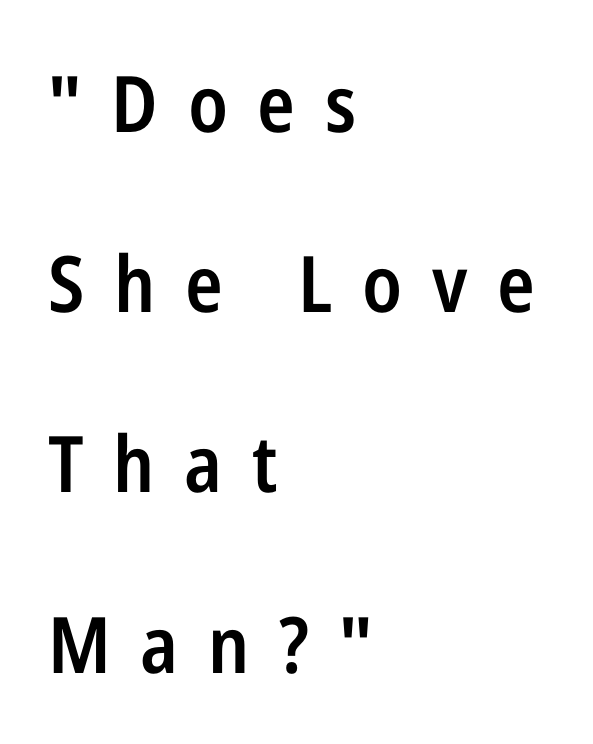
The image shows 78 px semibold, condensed sans-serif type, upright; set left-aligned, loose line spacing (2.31x), unusually wide letter spacing (+0.38 em), not underlined; low stroke contrast and a medium x-height.
